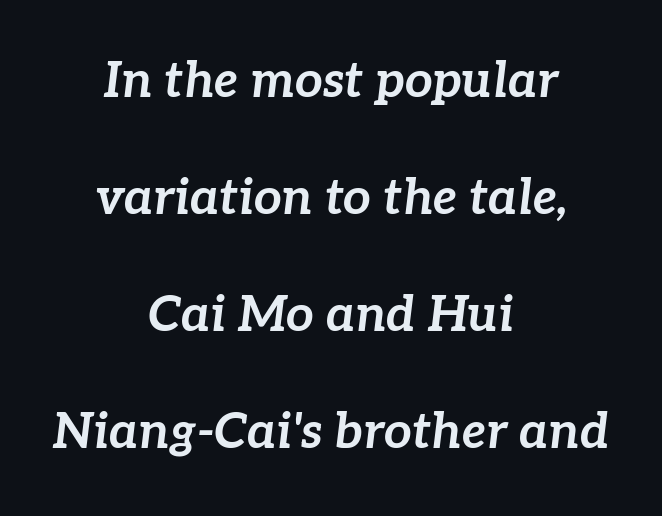
The image shows 49 px bold type, italic (leaning right); set centered, loose line spacing (2.39x), normal letter spacing, not underlined; low stroke contrast and a medium x-height.
